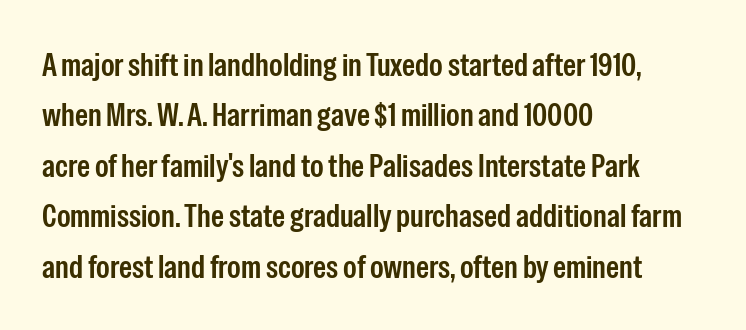
{"serif": "no", "italic": "no", "bold": "semi", "weight": "semibold", "width": "condensed", "stroke_contrast": "low", "x_height": "medium", "monospaced": "no", "underline": "no", "align": "left", "line_spacing": "normal", "line_spacing_ratio": 1.53, "letter_spacing": "normal", "letter_spacing_em": 0.0, "glyph_px": 33}
